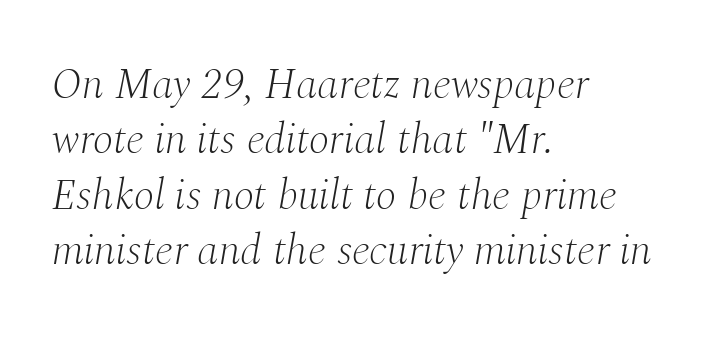
The image shows 43 px light serif type, italic (leaning right); set left-aligned, normal line spacing (1.29x), normal letter spacing, not underlined; medium stroke contrast and a medium x-height.
